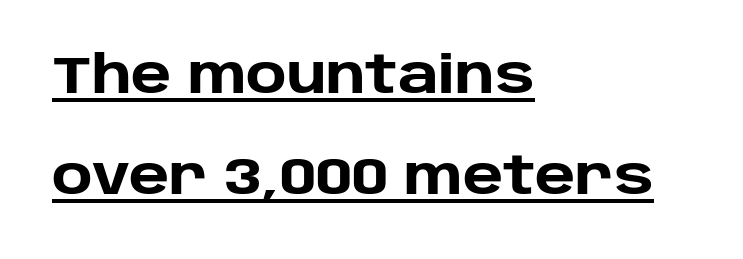
{"serif": "no", "italic": "no", "bold": "yes", "weight": "heavy", "width": "normal", "stroke_contrast": "low", "x_height": "large", "monospaced": "no", "underline": "yes", "align": "left", "line_spacing": "loose", "line_spacing_ratio": 1.98, "letter_spacing": "normal", "letter_spacing_em": 0.0, "glyph_px": 51}
